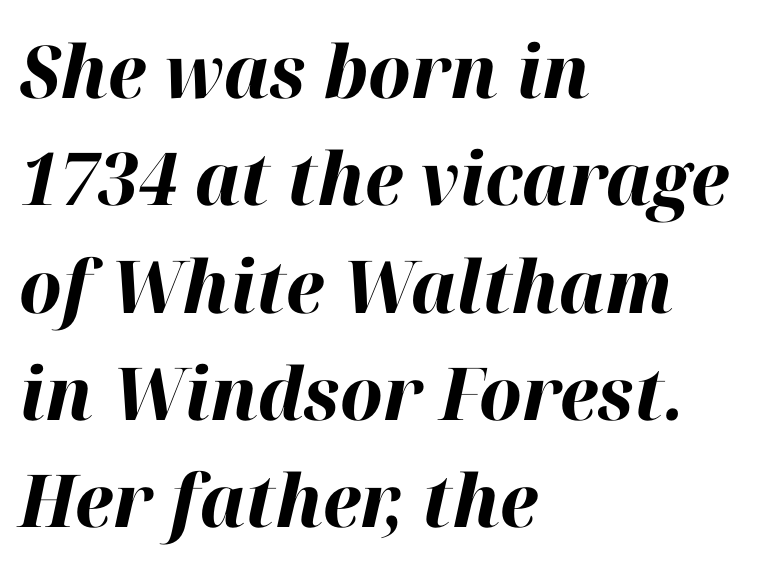
{"italic": "yes", "lean": "right", "slant_degrees": 12, "bold": "yes", "weight": "bold", "width": "normal", "stroke_contrast": "high", "x_height": "medium", "monospaced": "no", "underline": "no", "align": "left", "line_spacing": "normal", "line_spacing_ratio": 1.47, "letter_spacing": "normal", "letter_spacing_em": 0.0, "glyph_px": 73}
